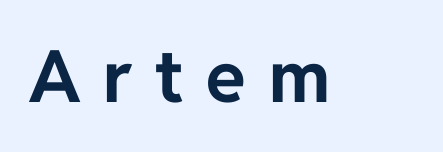
Q: Is the text bold? A: Yes.
Q: Is the text italic (slanted)? A: No, it is upright.
Q: Is the typeface a serif or a sans-serif typeface? A: Sans-serif.
Q: Is the text underlined? A: No.
Q: Is the spacing between letters normal or unusually wide? A: Unusually wide.
Q: Width (condensed, normal, or wide)? A: Normal.
Q: Stroke contrast? A: Low.
Q: x-height? A: Medium.
Q: Monospaced? A: No.
